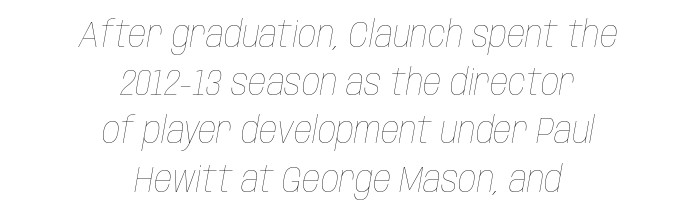
{"italic": "yes", "lean": "right", "slant_degrees": 10, "bold": "no", "weight": "thin", "width": "condensed", "stroke_contrast": "low", "x_height": "large", "monospaced": "no", "underline": "no", "align": "center", "line_spacing": "normal", "line_spacing_ratio": 1.34, "letter_spacing": "normal", "letter_spacing_em": 0.0, "glyph_px": 36}
